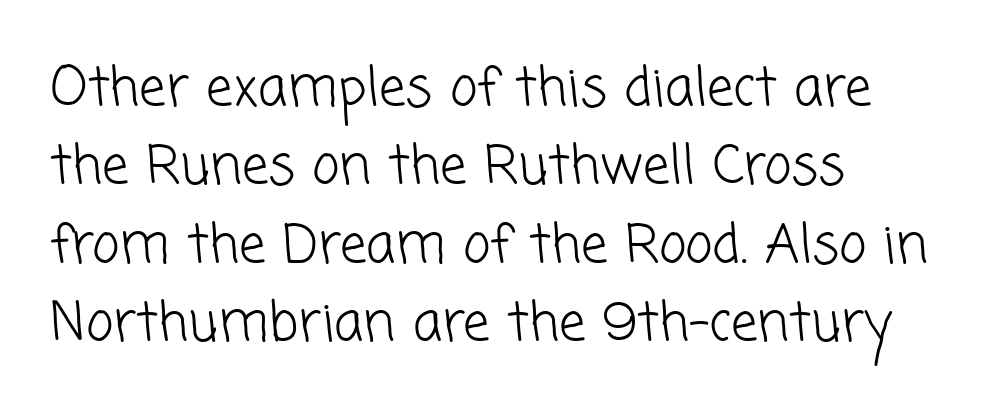
The image shows 53 px light sans-serif type; set left-aligned, normal line spacing (1.48x), normal letter spacing, not underlined; low stroke contrast and a medium x-height.
